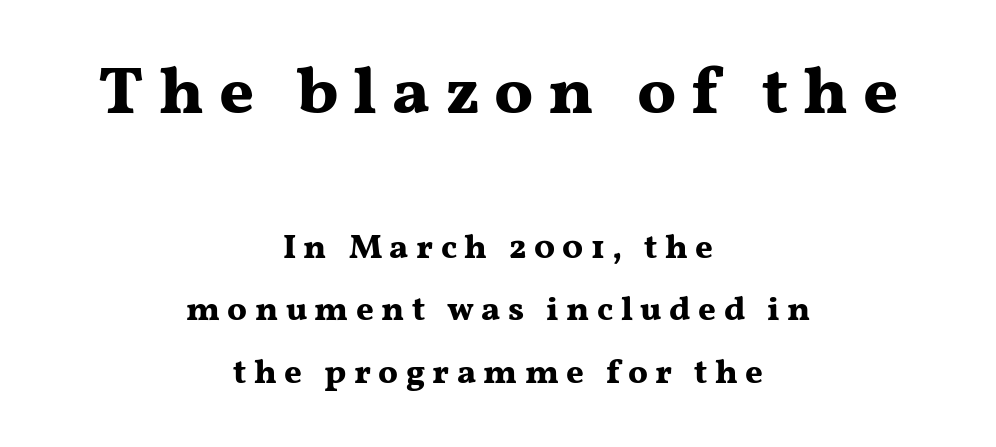
The passage shown is typed in a proportional face where columns would drift. Inter-character spacing is expanded well beyond the font's built-in metrics. Posture: upright roman. Plain, unruled lines of type. Weight check: bold — yes, fully. The rag falls on both sides of this text block equally.
